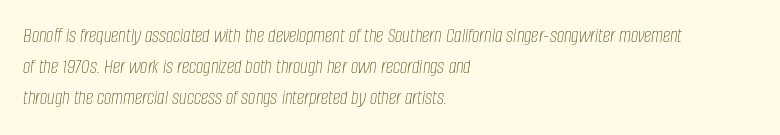
Glyph-to-glyph distance matches everyday printed text. The letters are slanted; this is an italic face. Is the type heavy? It reads as light-to-regular instead. The glyphs are unaccompanied by any horizontal stroke below them. The setting favours the left margin, as ordinary paragraphs usually do. Summary of vertical rhythm: regular, with standard interline spacing.
